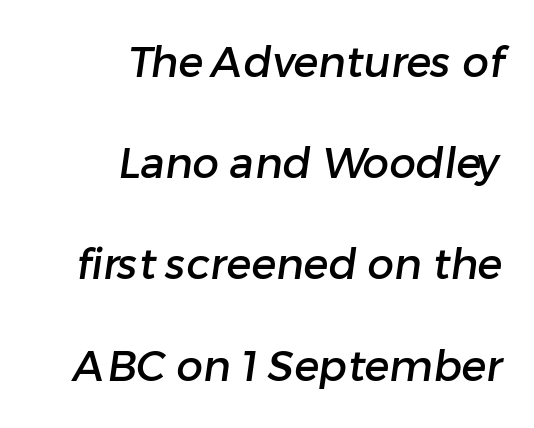
Has an underline been added? It has not. The rag falls on the left side of this text block. Classification — sans serif. Standard letterfit; no display-style spreading of the glyphs.
